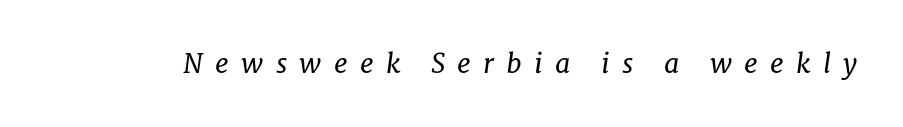
Q: Is the text bold? A: No.
Q: Is the text italic (slanted)? A: Yes, it leans right by about 8 degrees.
Q: Is the text underlined? A: No.
Q: Is the spacing between letters normal or unusually wide? A: Unusually wide.
